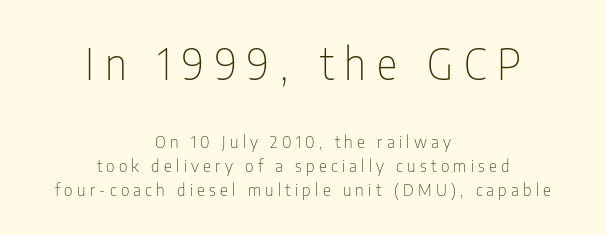
{"serif": "no", "italic": "no", "bold": "no", "weight": "thin", "width": "condensed", "stroke_contrast": "low", "x_height": "medium", "monospaced": "no", "underline": "no", "align": "center", "line_spacing": "normal", "line_spacing_ratio": 1.41, "letter_spacing": "wide", "letter_spacing_em": 0.25, "larger_block": "first", "size_ratio": 2.53, "glyph_px": 43}
